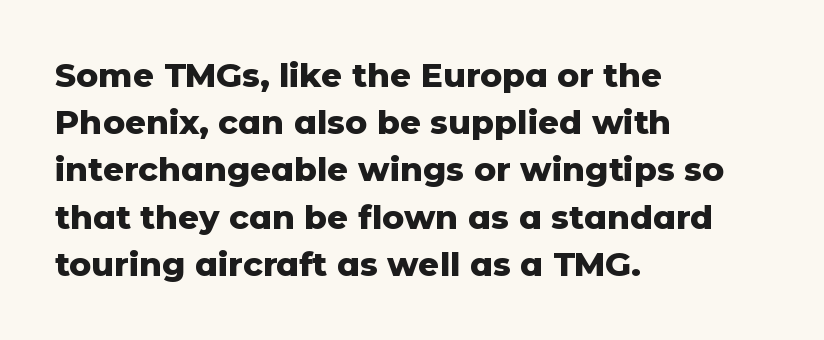
Standard letterfit; no display-style spreading of the glyphs. This block has exactly the height ordinary leading produces. The specimen reads as upright at a glance. Looks like regular typesetting: each glyph gets only the width it needs. Line beginnings align vertically; line endings do not.
